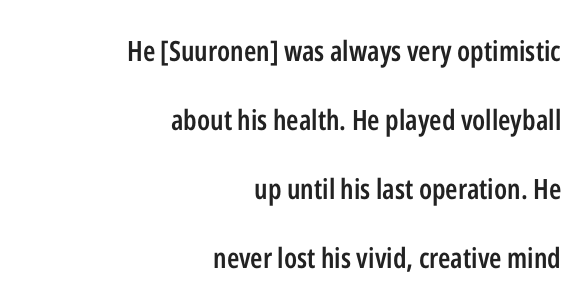
The passage shown is typed in a proportional face where columns would drift. Summary of weight: moderately heavy, a semibold. In terms of leading, this rendering errs on the spacious side. Does the copy run flush right? Yes — the right margin is perfectly even. Does the lettering tilt? It doesn't — this is upright.
